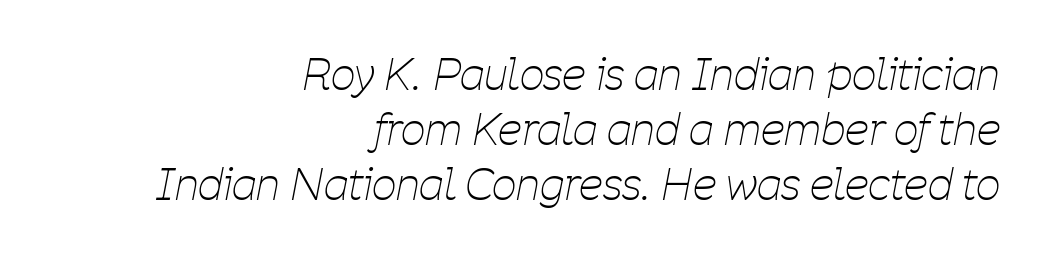
The image shows 43 px thin, condensed type, italic (leaning right); set right-aligned, normal line spacing (1.28x), normal letter spacing, not underlined; low stroke contrast and a medium x-height.
